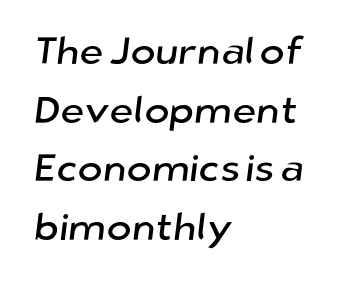
{"serif": "no", "width": "normal", "stroke_contrast": "low", "x_height": "medium", "monospaced": "no", "underline": "no", "align": "left", "line_spacing": "normal", "line_spacing_ratio": 1.54, "letter_spacing": "normal", "letter_spacing_em": 0.0, "glyph_px": 38}
